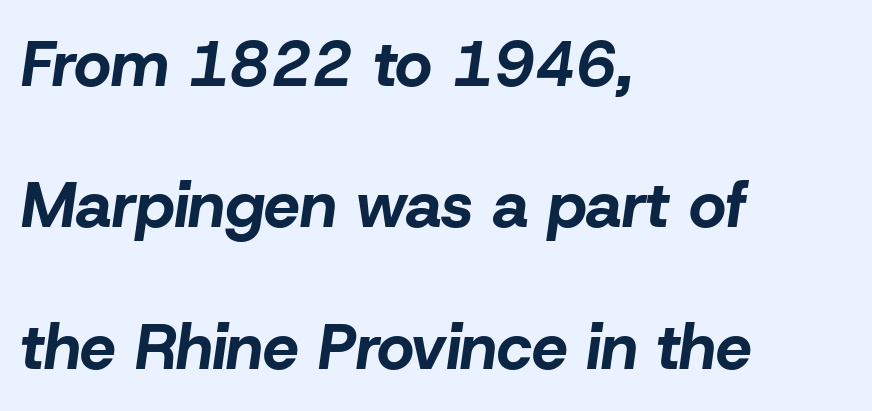
{"italic": "yes", "lean": "right", "slant_degrees": 8, "bold": "yes", "weight": "bold", "width": "normal", "stroke_contrast": "low", "x_height": "medium", "monospaced": "no", "underline": "no", "align": "left", "line_spacing": "loose", "line_spacing_ratio": 2.21, "letter_spacing": "normal", "letter_spacing_em": 0.0, "glyph_px": 64}
